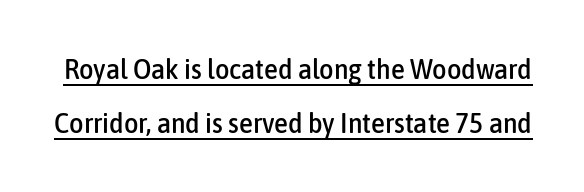
The image shows 28 px condensed sans-serif type, upright; set loose line spacing (1.94x), normal letter spacing, underlined; low stroke contrast and a medium x-height.
